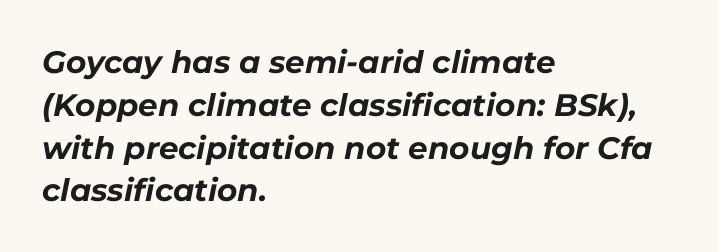
Heavy, bold letterforms. The face used here is proportionally spaced, like ordinary book or web type. The leading is moderate, giving the passage an even texture. Students, note that the glyphs here touch the page at normal intervals. Beneath every word, the page is bare. Typeset ragged right — the left edge is the straight one.
